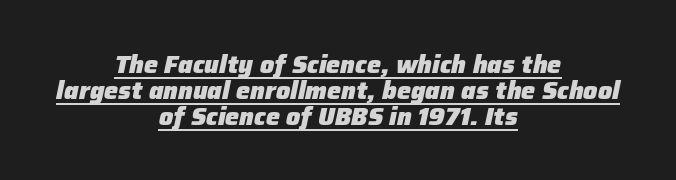
The image shows 25 px bold type, italic (leaning right); set centered, tight line spacing (1.04x), normal letter spacing, underlined.
